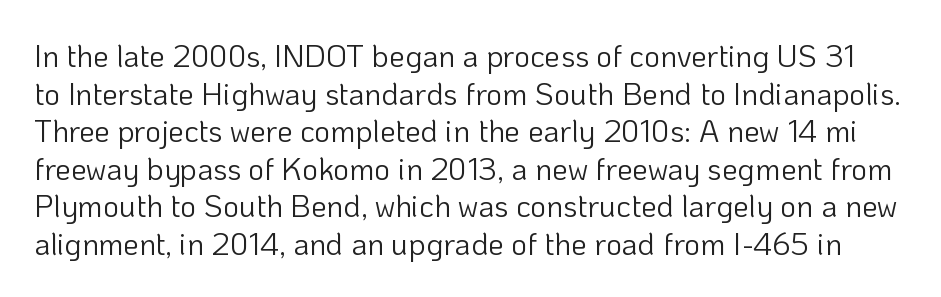
The image shows 31 px light sans-serif type, upright; set line spacing 1.21x, normal letter spacing, not underlined; low stroke contrast and a medium x-height.
